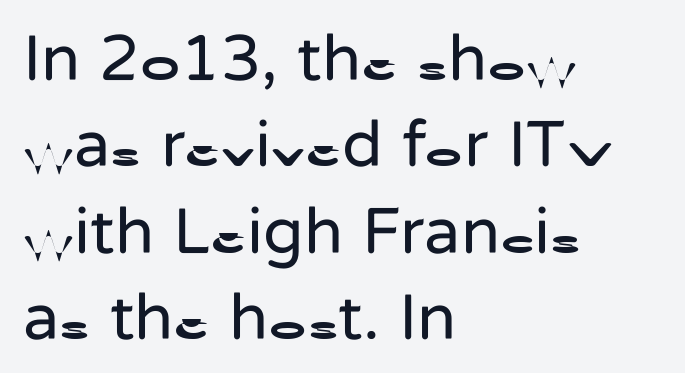
{"serif": "no", "italic": "no", "bold": "no", "weight": "regular", "width": "normal", "stroke_contrast": "low", "x_height": "medium", "monospaced": "no", "underline": "no", "align": "left", "line_spacing": "normal", "line_spacing_ratio": 1.31, "letter_spacing": "normal", "letter_spacing_em": 0.0, "glyph_px": 66}
